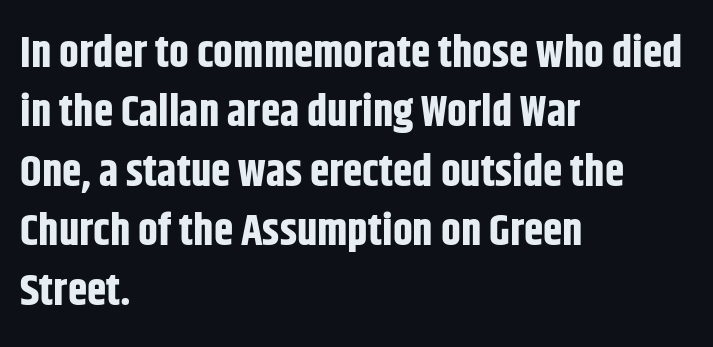
{"serif": "no", "italic": "no", "bold": "yes", "weight": "bold", "width": "condensed", "stroke_contrast": "low", "x_height": "large", "monospaced": "no", "underline": "no", "align": "left", "line_spacing": "normal", "line_spacing_ratio": 1.35, "letter_spacing": "normal", "letter_spacing_em": 0.0, "glyph_px": 44}
